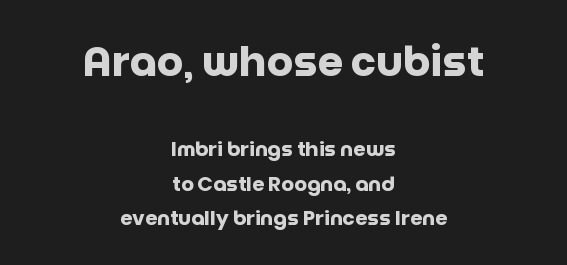
The image shows 41 px heavy sans-serif type, upright; set centered, line spacing 1.72x, normal letter spacing, not underlined; the first (top) block is 2.05x larger; low stroke contrast and a large x-height.
